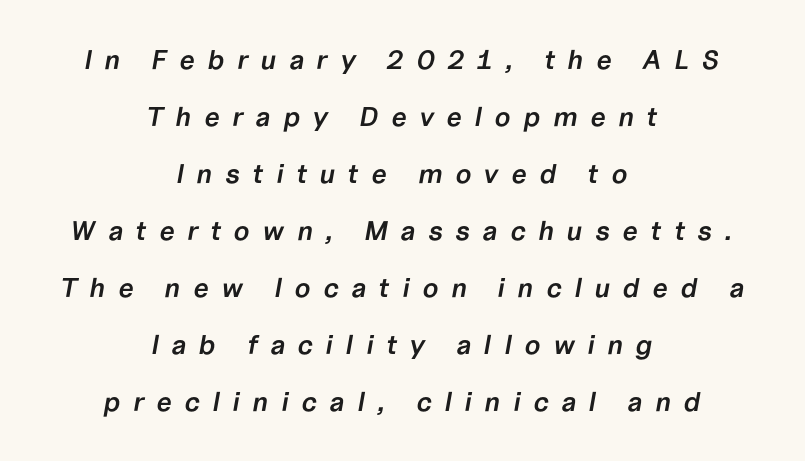
The image shows 27 px text type, italic (leaning right); set centered, loose line spacing (2.11x), unusually wide letter spacing (+0.47 em), not underlined.
